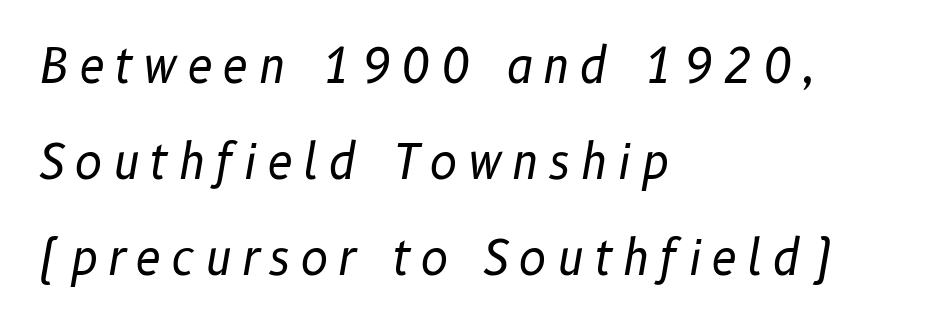
Q: Is the text bold? A: No.
Q: Is the text italic (slanted)? A: Yes, it leans right by about 10 degrees.
Q: Is the text underlined? A: No.
Q: How is the paragraph aligned? A: Left-aligned.
Q: Is the spacing between letters normal or unusually wide? A: Unusually wide.
Q: Is the spacing between lines tight, normal or loose? A: Loose.
Q: Width (condensed, normal, or wide)? A: Normal.
Q: Stroke contrast? A: Low.
Q: x-height? A: Medium.
Q: Monospaced? A: No.
